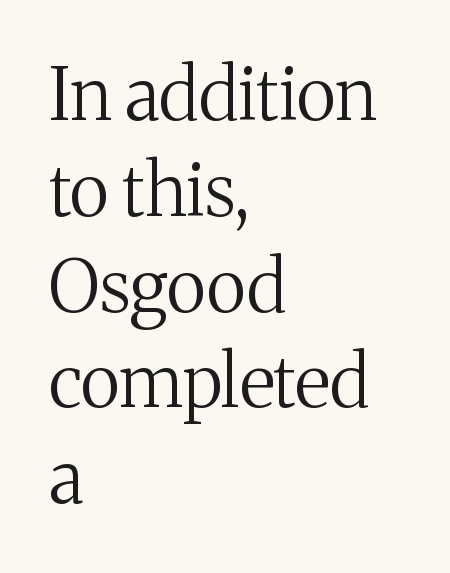
The face used here is seriffed, in the tradition of book romans. In CSS terms this would be text-align: left. The rendering keeps characters at their native spacing. Is this a fixed-width face? No — the glyphs have proportional, varying widths. A quiet, ordinary-to-light weight characterises the typeface. A bare baseline throughout the passage.
